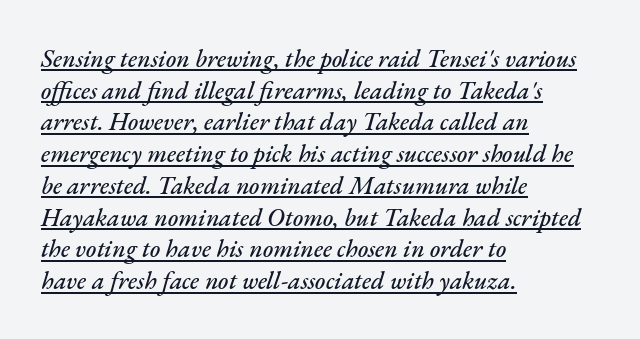
The image shows 25 px text type, italic (leaning right); set left-aligned, normal line spacing (1.27x), normal letter spacing, underlined.
